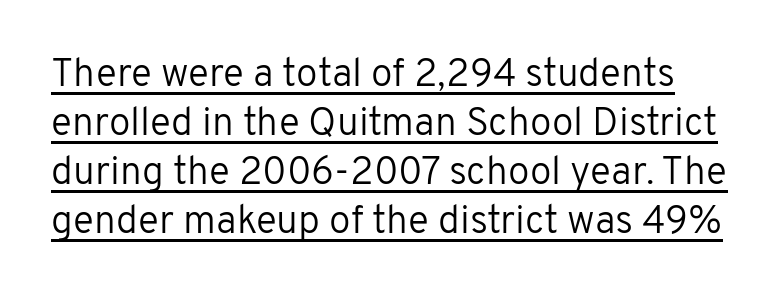
The specimen includes a rule beneath the text block's lines. These lines were composed using upright roman letters. Stroke thickness stays within the range of a standard reading face or lighter. The passage shown is typed in a proportional face where columns would drift. Rows of type keep a routine distance in the vertical direction. Words appear dense and cohesive because spacing is normal.
